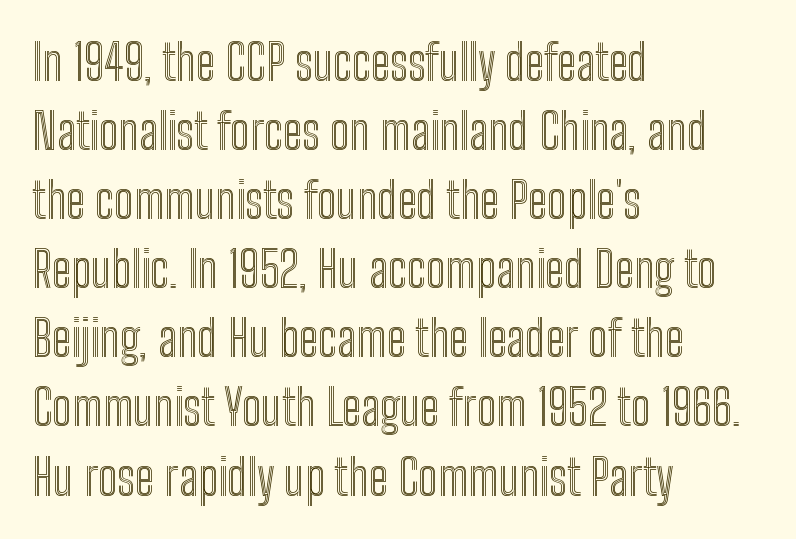
{"italic": "no", "width": "condensed", "x_height": "medium", "monospaced": "no", "underline": "no", "align": "left", "line_spacing": "normal", "line_spacing_ratio": 1.41, "letter_spacing": "normal", "letter_spacing_em": 0.0, "glyph_px": 49}
